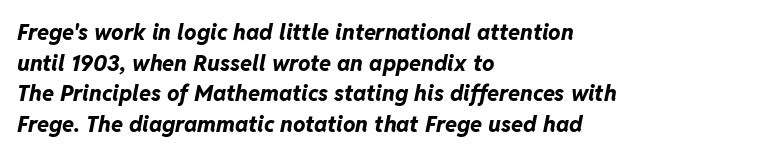
{"italic": "yes", "lean": "right", "slant_degrees": 11, "bold": "yes", "underline": "no", "align": "left", "line_spacing": "normal", "line_spacing_ratio": 1.39, "letter_spacing": "normal", "letter_spacing_em": 0.0, "glyph_px": 22}
